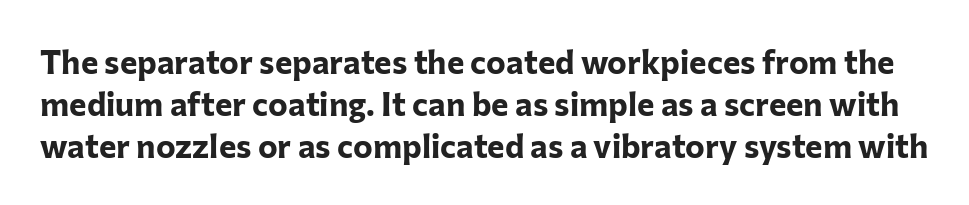
The image shows 33 px bold sans-serif type, upright; set normal line spacing (1.27x), normal letter spacing, not underlined; low stroke contrast and a medium x-height.
